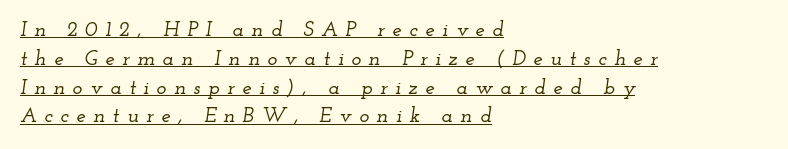
Q: Is the text italic (slanted)? A: Yes, it leans right by about 12 degrees.
Q: Is the text underlined? A: Yes.
Q: How is the paragraph aligned? A: Left-aligned.
Q: Is the spacing between letters normal or unusually wide? A: Unusually wide.
Q: Is the spacing between lines tight, normal or loose? A: Normal.
